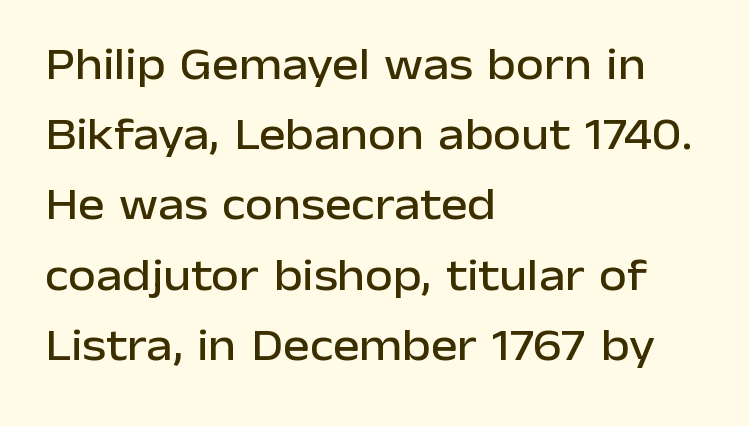
The image shows 45 px sans-serif type, upright; set left-aligned, normal line spacing (1.56x), normal letter spacing, not underlined; low stroke contrast and a medium x-height.
